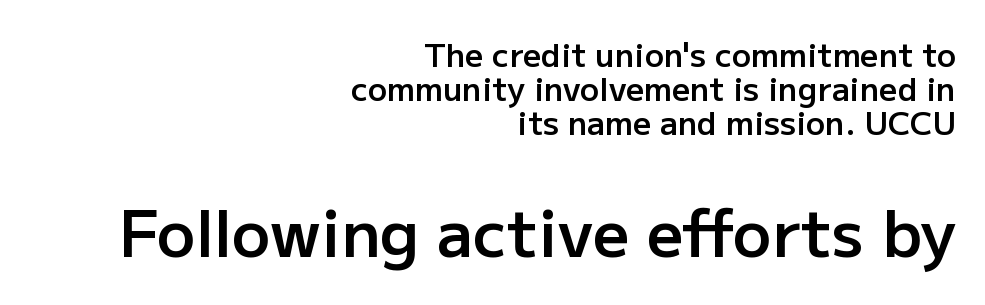
When letters stand straight like this, we call the style roman or upright. Every row of glyphs terminates at an identical x-position on the right. Reading top to bottom, the characters get bigger at the block break. This sample uses a sans-serif face.
